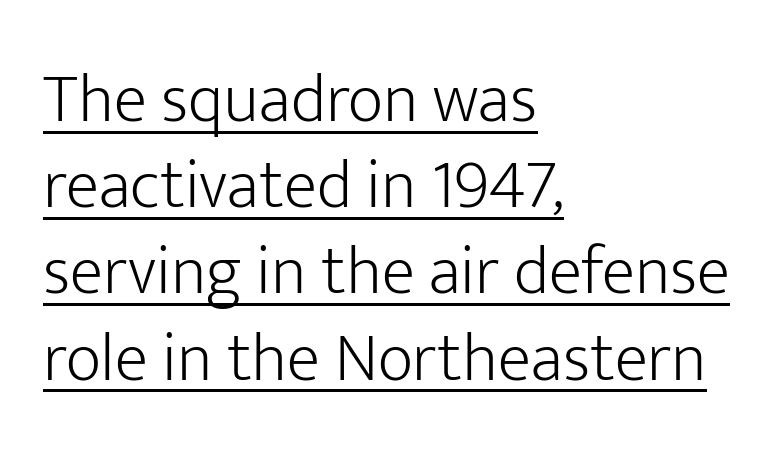
Students, observe the line beneath the letters — that is underlining. Tall strokes in this sample are plumb rather than angled. Is the letter spacing exaggerated? No — it looks like the ordinary default. Casual observation: everything's shoved over to the left. The passage shown is not bold in any degree.
